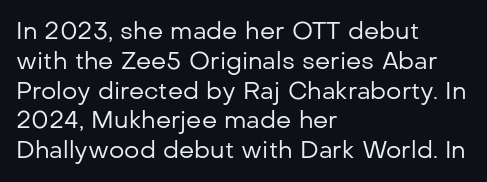
{"italic": "no", "bold": "no", "underline": "no", "align": "left", "line_spacing_ratio": 1.24, "letter_spacing": "normal", "letter_spacing_em": 0.0, "glyph_px": 24}
